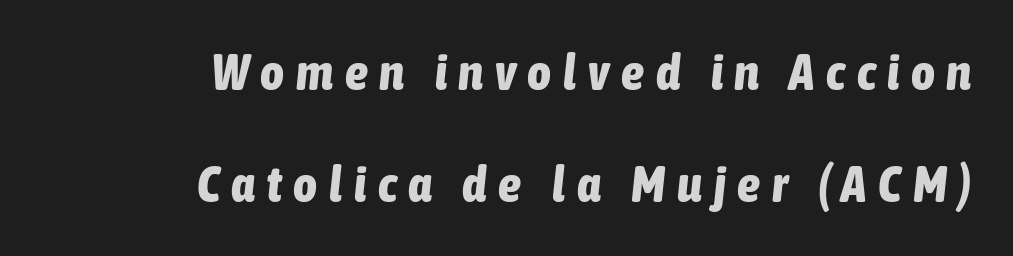
{"italic": "yes", "lean": "right", "slant_degrees": 6, "bold": "yes", "weight": "bold", "width": "condensed", "stroke_contrast": "low", "x_height": "medium", "monospaced": "no", "underline": "no", "align": "right", "line_spacing": "loose", "line_spacing_ratio": 2.2, "letter_spacing": "wide", "letter_spacing_em": 0.23, "glyph_px": 51}
